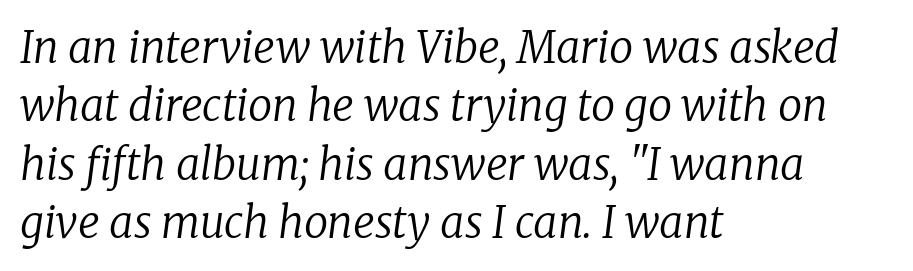
{"serif": "yes", "italic": "yes", "lean": "right", "slant_degrees": 8, "bold": "no", "weight": "regular", "width": "normal", "stroke_contrast": "low", "x_height": "medium", "monospaced": "no", "underline": "no", "align": "left", "line_spacing": "normal", "line_spacing_ratio": 1.36, "letter_spacing": "normal", "letter_spacing_em": 0.0, "glyph_px": 43}
